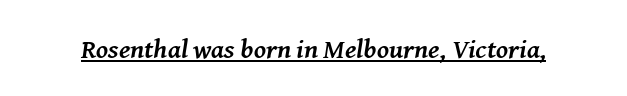
A typesetter would call this zero additional tracking. Posture: slanted. Strokes here are thick enough to call this a true bold. Is there an underline? Yes — a line sits under the letters.
